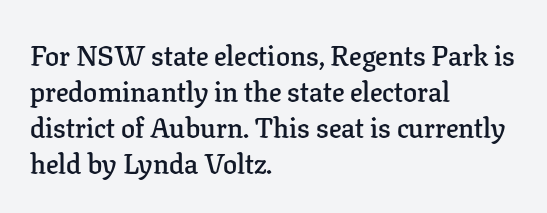
Q: Is the text bold? A: Semi-bold.
Q: Is the text italic (slanted)? A: No, it is upright.
Q: Is the typeface a serif or a sans-serif typeface? A: Serif.
Q: Is the text underlined? A: No.
Q: How is the paragraph aligned? A: Left-aligned.
Q: Is the spacing between letters normal or unusually wide? A: Normal.
Q: Is the spacing between lines tight, normal or loose? A: Normal.
Q: Width (condensed, normal, or wide)? A: Normal.
Q: Stroke contrast? A: Low.
Q: x-height? A: Medium.
Q: Monospaced? A: No.
